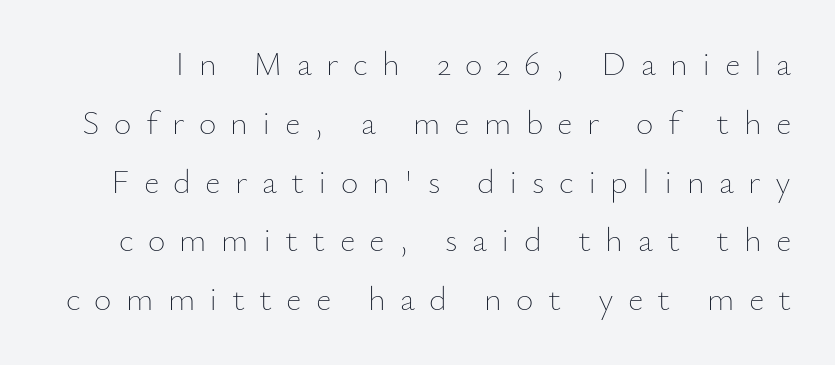
The face used here is proportionally spaced, like ordinary book or web type. Descenders are the only things crossing below the line. The font is comparable to plain body text, perhaps lighter. In terms of letterspacing, this is a distinctly airy, spread setting.
